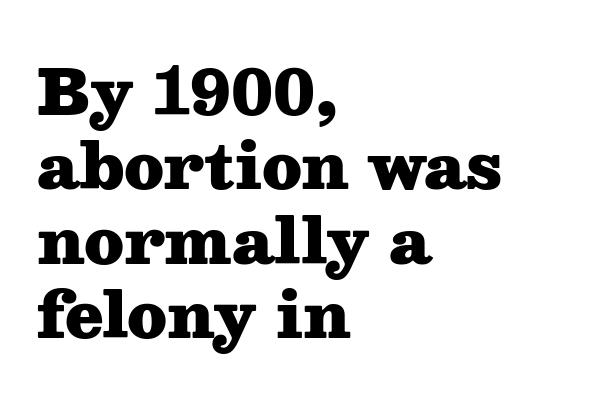
Q: Is the text bold? A: Yes.
Q: Is the text italic (slanted)? A: No, it is upright.
Q: Is the typeface a serif or a sans-serif typeface? A: Serif.
Q: Is the text underlined? A: No.
Q: How is the paragraph aligned? A: Left-aligned.
Q: Is the spacing between letters normal or unusually wide? A: Normal.
Q: Width (condensed, normal, or wide)? A: Wide.
Q: Stroke contrast? A: Medium.
Q: x-height? A: Medium.
Q: Monospaced? A: No.
